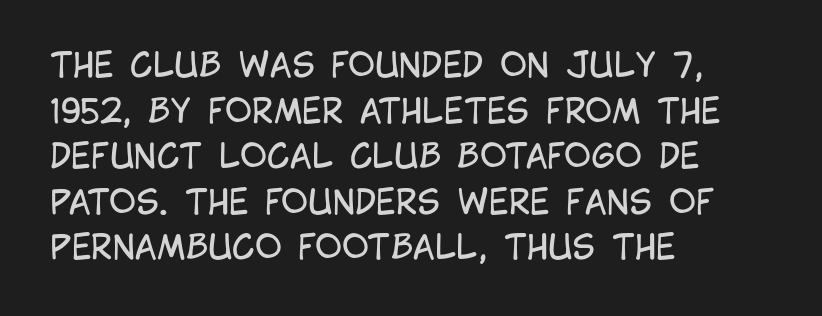
{"serif": "no", "italic": "no", "bold": "no", "weight": "regular", "width": "condensed", "stroke_contrast": "low", "x_height": "large", "monospaced": "no", "underline": "no", "align": "left", "line_spacing": "normal", "line_spacing_ratio": 1.38, "letter_spacing": "normal", "letter_spacing_em": 0.0, "glyph_px": 33}
